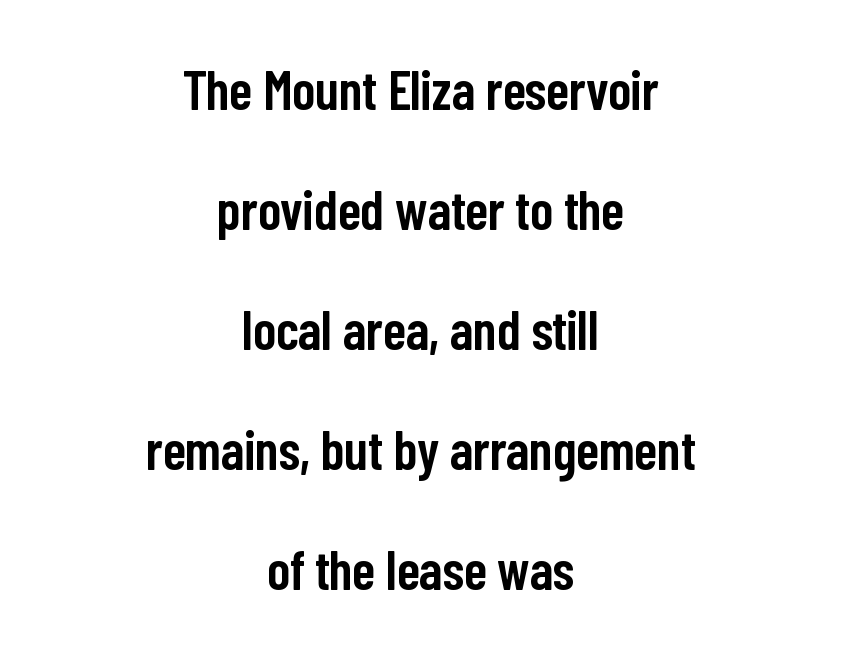
Q: Is the text bold? A: Semi-bold.
Q: Is the text italic (slanted)? A: No, it is upright.
Q: Is the typeface a serif or a sans-serif typeface? A: Sans-serif.
Q: Is the text underlined? A: No.
Q: How is the paragraph aligned? A: Centered.
Q: Is the spacing between letters normal or unusually wide? A: Normal.
Q: Is the spacing between lines tight, normal or loose? A: Loose.
Q: Width (condensed, normal, or wide)? A: Condensed.
Q: Stroke contrast? A: Low.
Q: x-height? A: Medium.
Q: Monospaced? A: No.
